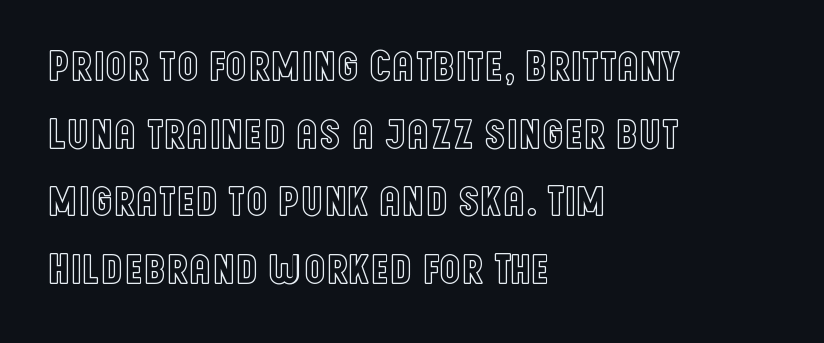
{"italic": "no", "width": "condensed", "x_height": "large", "monospaced": "no", "underline": "no", "align": "left", "line_spacing": "normal", "line_spacing_ratio": 1.57, "letter_spacing": "normal", "letter_spacing_em": 0.0, "glyph_px": 43}
